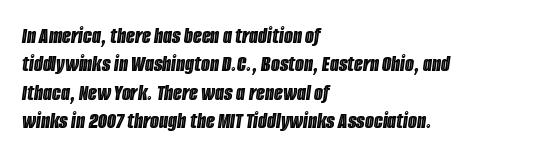
{"italic": "yes", "lean": "right", "slant_degrees": 8, "underline": "no", "align": "left", "line_spacing_ratio": 1.23, "letter_spacing": "normal", "letter_spacing_em": 0.0, "glyph_px": 23}
